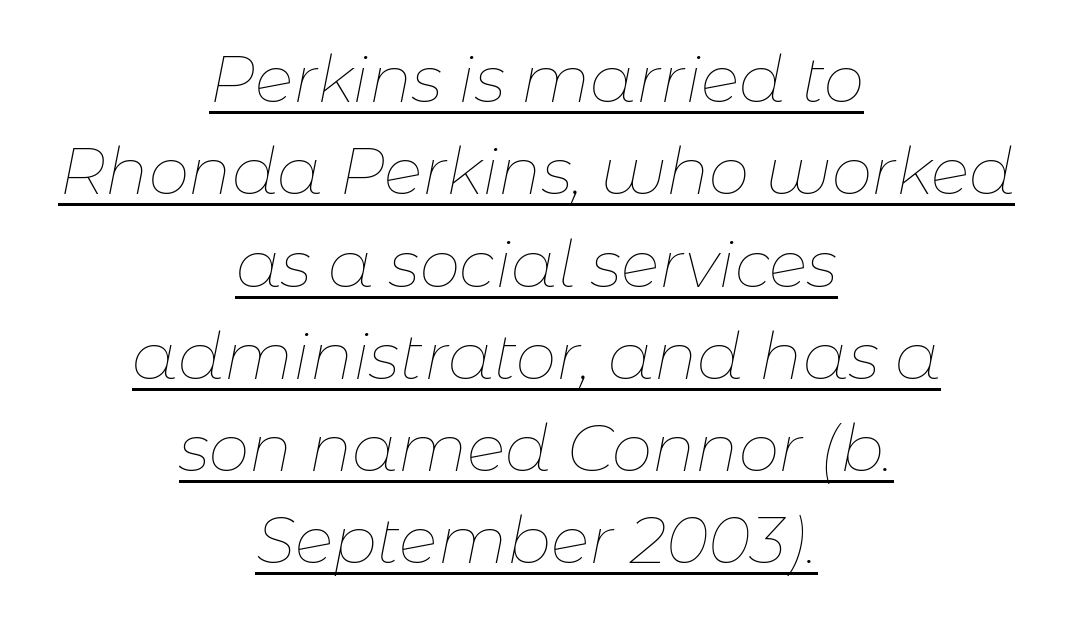
Q: Is the text bold? A: No.
Q: Is the text italic (slanted)? A: Yes, it leans right by about 11 degrees.
Q: Is the text underlined? A: Yes.
Q: How is the paragraph aligned? A: Centered.
Q: Is the spacing between letters normal or unusually wide? A: Normal.
Q: Is the spacing between lines tight, normal or loose? A: Normal.
Q: Width (condensed, normal, or wide)? A: Normal.
Q: Stroke contrast? A: Low.
Q: x-height? A: Medium.
Q: Monospaced? A: No.
